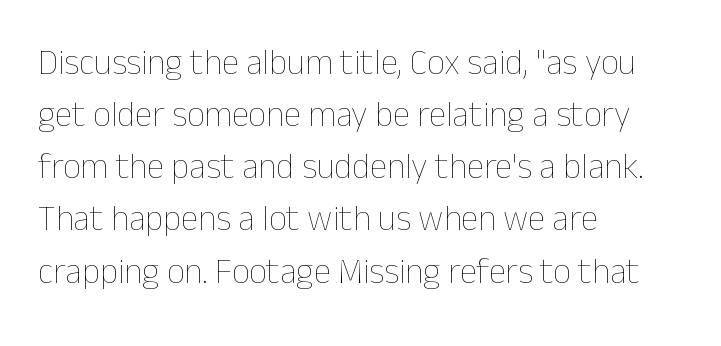
The image shows 35 px thin type, upright; set left-aligned, normal line spacing (1.49x), normal letter spacing, not underlined; low stroke contrast and a medium x-height.
